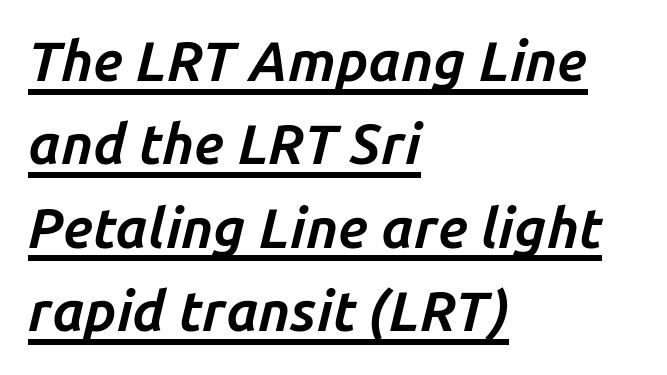
Q: Is the text bold? A: Yes.
Q: Is the text italic (slanted)? A: Yes, it leans right by about 14 degrees.
Q: Is the text underlined? A: Yes.
Q: How is the paragraph aligned? A: Left-aligned.
Q: Is the spacing between letters normal or unusually wide? A: Normal.
Q: Is the spacing between lines tight, normal or loose? A: Normal.
Q: Width (condensed, normal, or wide)? A: Normal.
Q: Stroke contrast? A: Low.
Q: x-height? A: Medium.
Q: Monospaced? A: No.
